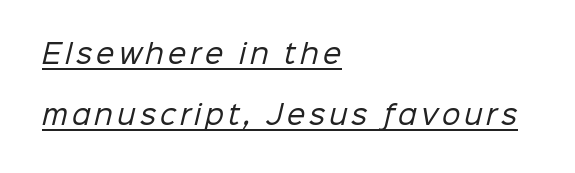
The image shows 26 px text type; set left-aligned, loose line spacing (2.36x), underlined.
